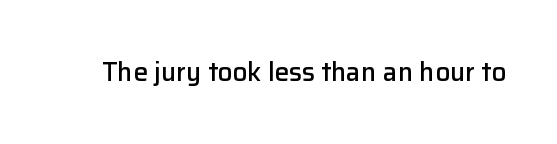
The image shows 26 px text type, upright; set normal letter spacing, not underlined.
